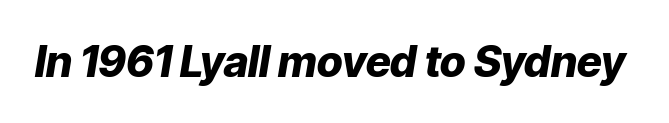
Short note: letters normally spaced. These lines are rendered in a variable-pitch font. The axis of the letterforms is tilted away from vertical. These lines carry a lot of weight — the face is fully bold. This rendering features lettering with no underline.
